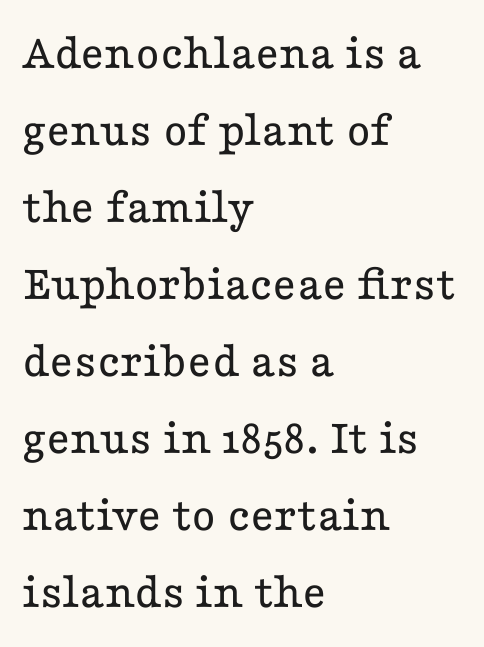
A typesetter would label this face a serif. Spacing verdict: proportional, widths tailored to each character. Successive baselines arrive at the customary interval. Characters remain perfectly vertical along every line. Heaviness? Minimal to ordinary, like unemphasized prose.
